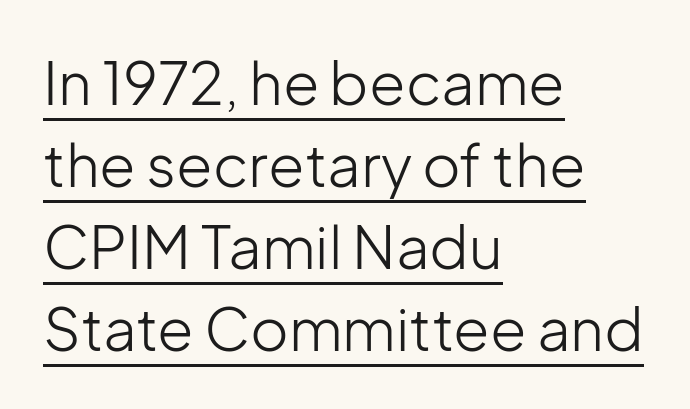
Unbolded letterforms with no extra heft. Think of a printed novel: that variable character pitch is what you see here. Compared with a centered layout, this one pins lines to the left instead. Stroke terminals: plain, sans-serif. Ascenders rise straight up at ninety degrees. Quick note: underline on.
